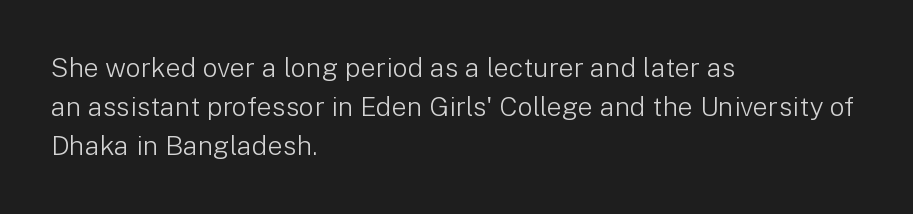
Q: Is the text bold? A: No.
Q: Is the text italic (slanted)? A: No, it is upright.
Q: Is the text underlined? A: No.
Q: How is the paragraph aligned? A: Left-aligned.
Q: Is the spacing between letters normal or unusually wide? A: Normal.
Q: Is the spacing between lines tight, normal or loose? A: Normal.
